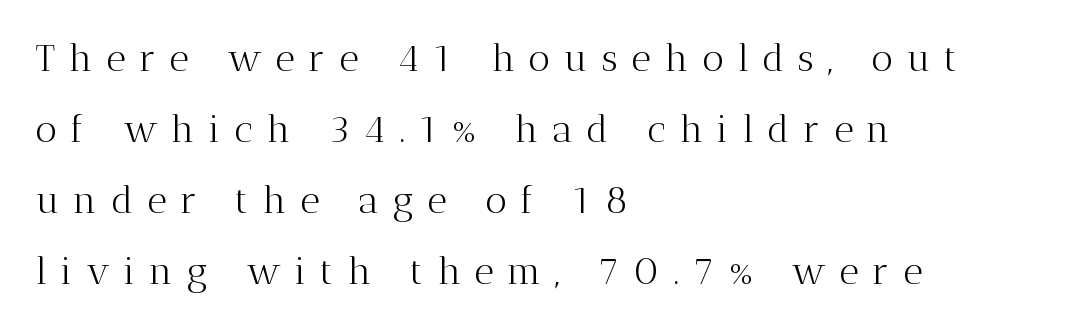
Q: Is the text bold? A: No.
Q: Is the text italic (slanted)? A: No, it is upright.
Q: Is the typeface a serif or a sans-serif typeface? A: Serif.
Q: Is the text underlined? A: No.
Q: How is the paragraph aligned? A: Left-aligned.
Q: Is the spacing between letters normal or unusually wide? A: Unusually wide.
Q: Width (condensed, normal, or wide)? A: Normal.
Q: Stroke contrast? A: Medium.
Q: x-height? A: Medium.
Q: Monospaced? A: No.
